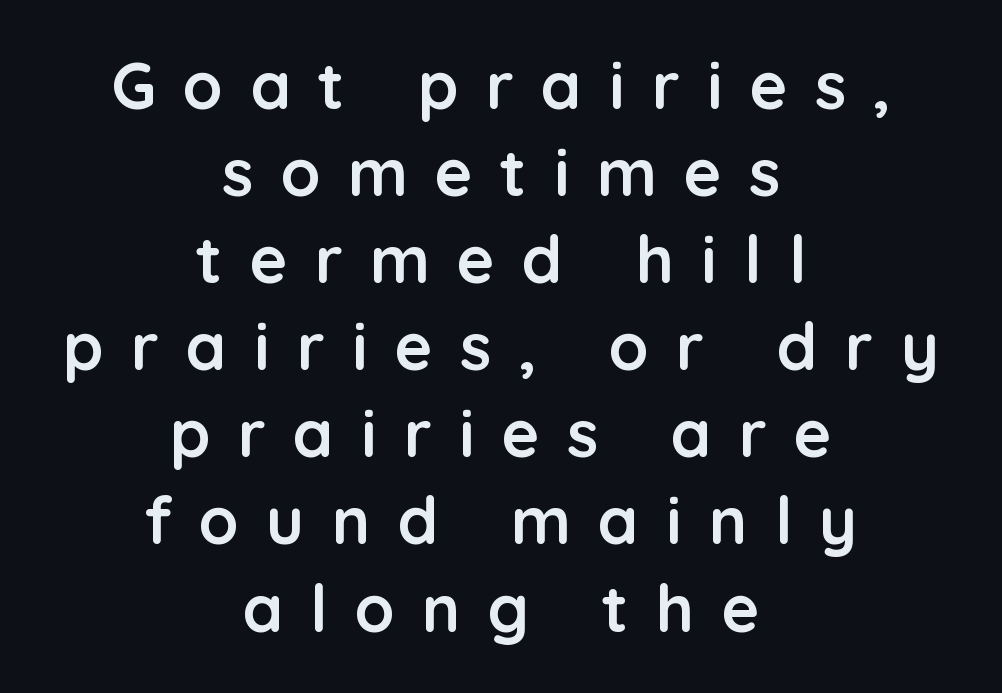
Q: Is the text bold? A: Yes.
Q: Is the text italic (slanted)? A: No, it is upright.
Q: Is the typeface a serif or a sans-serif typeface? A: Sans-serif.
Q: Is the text underlined? A: No.
Q: How is the paragraph aligned? A: Centered.
Q: Is the spacing between letters normal or unusually wide? A: Unusually wide.
Q: Is the spacing between lines tight, normal or loose? A: Normal.
Q: Width (condensed, normal, or wide)? A: Normal.
Q: Stroke contrast? A: Low.
Q: x-height? A: Medium.
Q: Monospaced? A: No.
